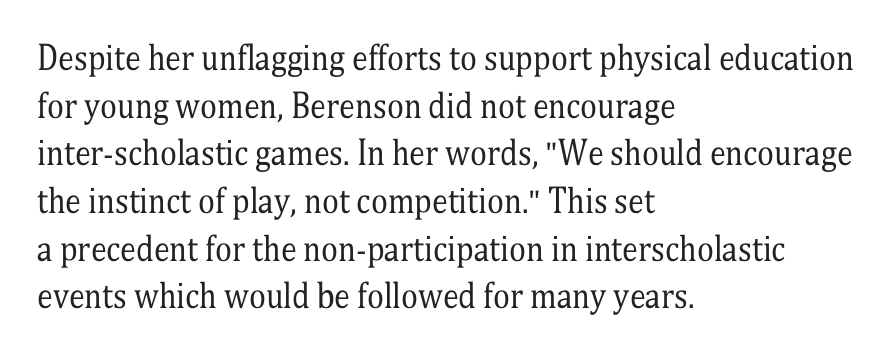
{"serif": "yes", "italic": "no", "bold": "no", "weight": "regular", "width": "condensed", "stroke_contrast": "medium", "x_height": "medium", "monospaced": "no", "underline": "no", "align": "left", "line_spacing": "normal", "line_spacing_ratio": 1.49, "letter_spacing": "normal", "letter_spacing_em": 0.0, "glyph_px": 32}
